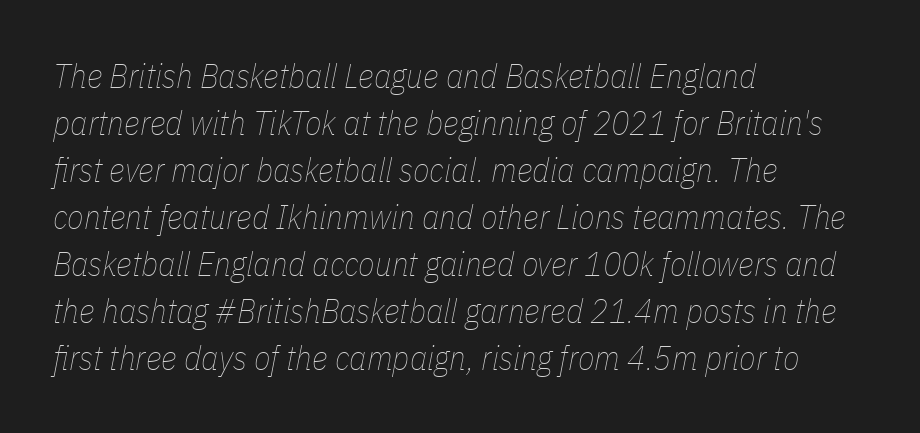
The image shows 34 px thin, condensed type, italic (leaning right); set left-aligned, normal line spacing (1.38x), normal letter spacing, not underlined; low stroke contrast and a medium x-height.
